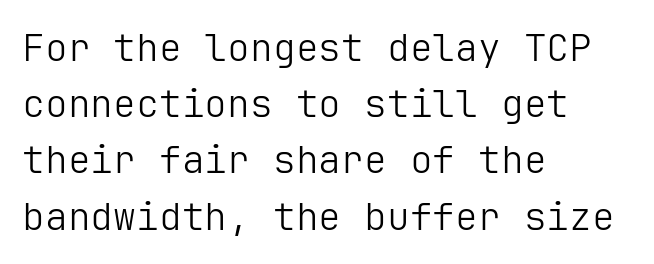
{"serif": "no", "italic": "no", "bold": "no", "weight": "light", "width": "normal", "stroke_contrast": "low", "x_height": "medium", "underline": "no", "align": "left", "line_spacing": "normal", "line_spacing_ratio": 1.48, "letter_spacing": "normal", "letter_spacing_em": 0.0, "glyph_px": 38}
